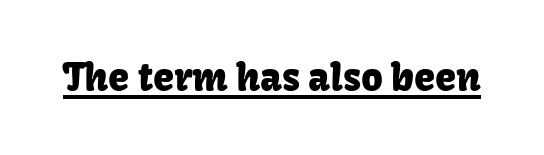
How are the letters spaced? Ordinarily, with no added tracking. Serif or sans? Sans — the stroke terminals are bare. A rule runs beneath these lines of type. Character widths vary here, with narrow letters taking less room than wide ones.
